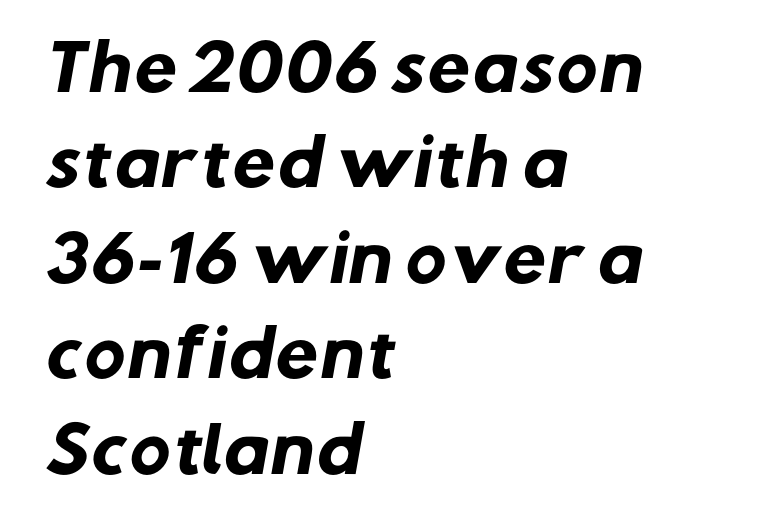
Is this a fixed-width face? No — the glyphs have proportional, varying widths. The line-height multiplier appears to be the usual default. Set as a true bold cut, around the 700 mark. A student would call this left alignment; a typographer would say flush left, rag right.
